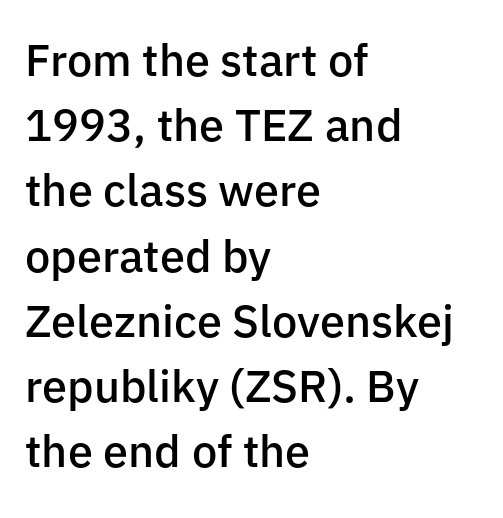
The image shows 45 px semibold sans-serif type, upright; set left-aligned, normal line spacing (1.45x), normal letter spacing, not underlined; low stroke contrast and a medium x-height.
